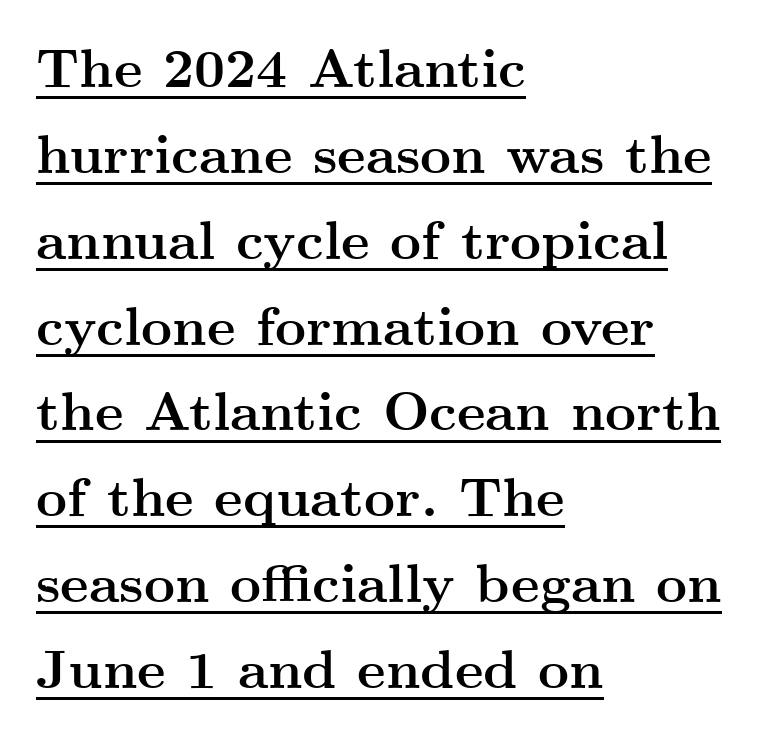
Q: Is the text bold? A: Yes.
Q: Is the text italic (slanted)? A: No, it is upright.
Q: Is the typeface a serif or a sans-serif typeface? A: Serif.
Q: Is the text underlined? A: Yes.
Q: How is the paragraph aligned? A: Left-aligned.
Q: Is the spacing between letters normal or unusually wide? A: Normal.
Q: Is the spacing between lines tight, normal or loose? A: Normal.
Q: Width (condensed, normal, or wide)? A: Wide.
Q: Stroke contrast? A: Medium.
Q: x-height? A: Small.
Q: Monospaced? A: No.
